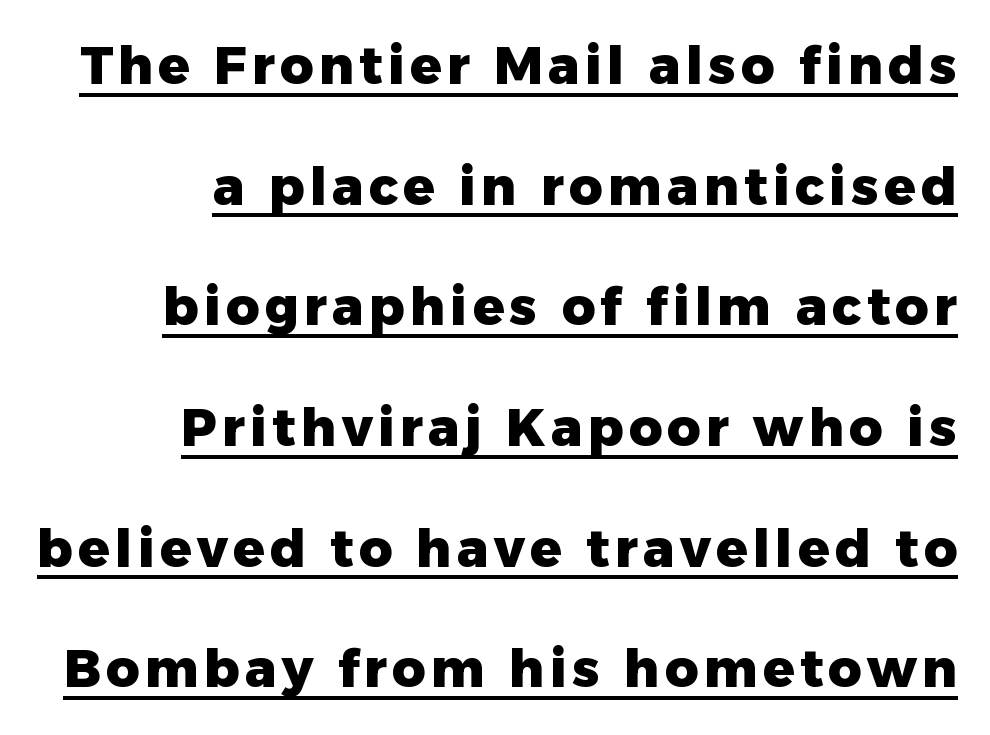
Q: Is the text bold? A: Yes.
Q: Is the text italic (slanted)? A: No, it is upright.
Q: Is the typeface a serif or a sans-serif typeface? A: Sans-serif.
Q: Is the text underlined? A: Yes.
Q: How is the paragraph aligned? A: Right-aligned.
Q: Is the spacing between lines tight, normal or loose? A: Loose.
Q: Width (condensed, normal, or wide)? A: Normal.
Q: Stroke contrast? A: Low.
Q: x-height? A: Medium.
Q: Monospaced? A: No.
